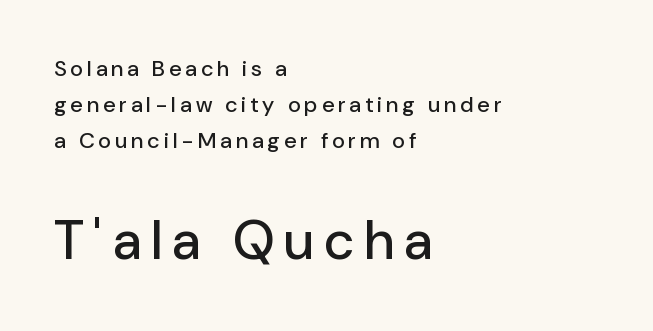
Rule under the text: the space is simply empty. Does the type have serifs? No, each stem ends abruptly. In terms of posture, this sample is upright. Note: smaller setting up top, larger setting below. The ragged edge is on the right, which tells us the setting is flush left.
